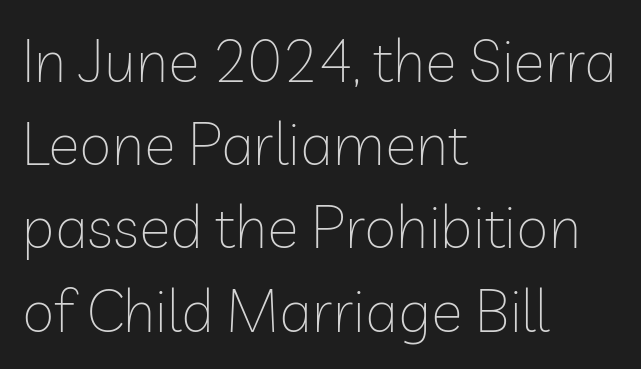
How would I describe the line gaps? Plain and ordinary. Note the varied advance widths — an 'i' is clearly narrower than an 'm'. Letterform terminals end flat and unadorned throughout the passage. Weight: in the light-to-regular range.
